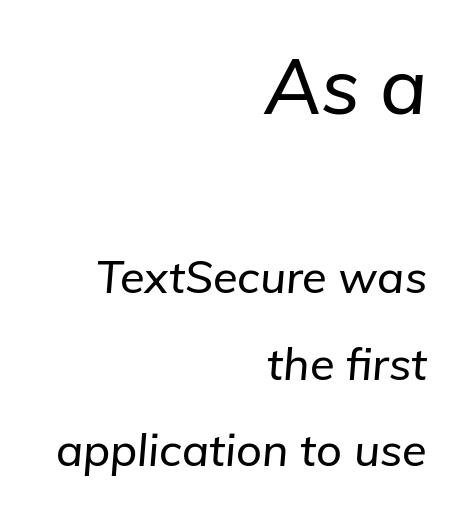
How would I describe the line gaps? Wide and relaxed. Character size in the leading block exceeds that of the trailing block. Does extra space separate the letters? No, they use regular spacing. The font's italic variant was chosen for this text.
